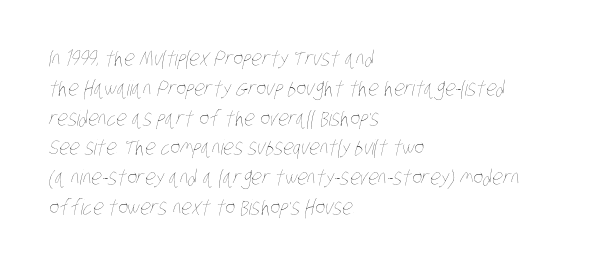
The image shows 21 px text type; set left-aligned, normal line spacing (1.42x), normal letter spacing, not underlined.
